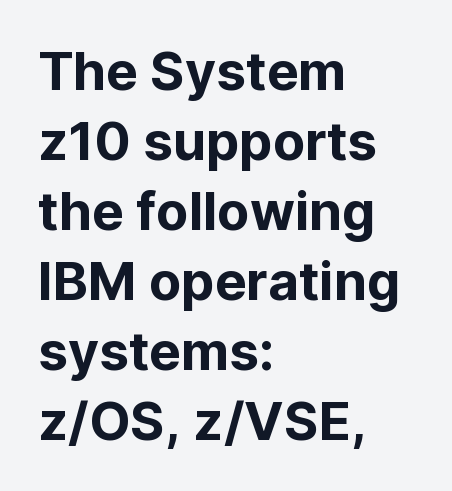
The image shows 53 px sans-serif type, upright; set left-aligned, normal line spacing (1.32x), normal letter spacing, not underlined; low stroke contrast and a medium x-height.
